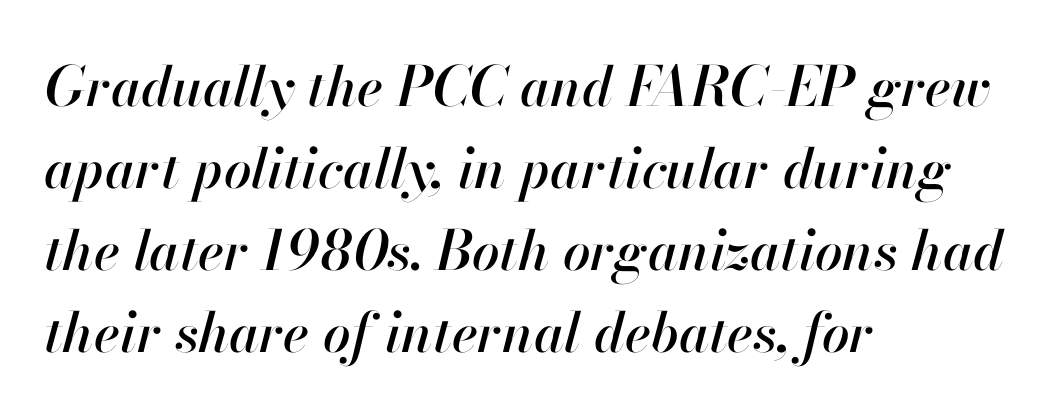
Q: Is the text italic (slanted)? A: Yes, it leans right by about 13 degrees.
Q: Is the text underlined? A: No.
Q: How is the paragraph aligned? A: Left-aligned.
Q: Is the spacing between letters normal or unusually wide? A: Normal.
Q: Is the spacing between lines tight, normal or loose? A: Normal.
Q: Width (condensed, normal, or wide)? A: Normal.
Q: Stroke contrast? A: High.
Q: x-height? A: Small.
Q: Monospaced? A: No.
